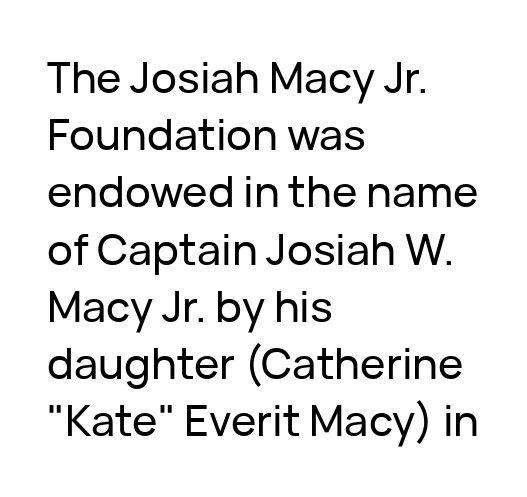
{"serif": "no", "italic": "no", "width": "normal", "stroke_contrast": "low", "x_height": "medium", "monospaced": "no", "underline": "no", "align": "left", "line_spacing": "normal", "line_spacing_ratio": 1.33, "letter_spacing": "normal", "letter_spacing_em": 0.0, "glyph_px": 43}
